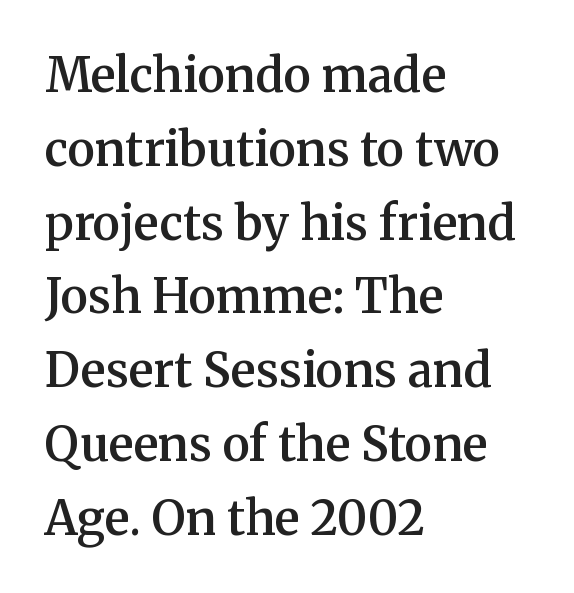
Q: Is the text bold? A: Semi-bold.
Q: Is the text italic (slanted)? A: No, it is upright.
Q: Is the typeface a serif or a sans-serif typeface? A: Serif.
Q: Is the text underlined? A: No.
Q: How is the paragraph aligned? A: Left-aligned.
Q: Is the spacing between letters normal or unusually wide? A: Normal.
Q: Is the spacing between lines tight, normal or loose? A: Normal.
Q: Width (condensed, normal, or wide)? A: Normal.
Q: Stroke contrast? A: Medium.
Q: x-height? A: Medium.
Q: Monospaced? A: No.
